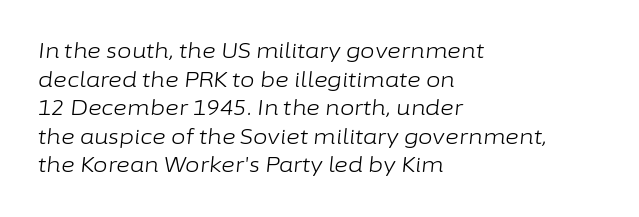
Q: Is the text bold? A: No.
Q: Is the text italic (slanted)? A: Yes, it leans right by about 6 degrees.
Q: Is the text underlined? A: No.
Q: How is the paragraph aligned? A: Left-aligned.
Q: Is the spacing between letters normal or unusually wide? A: Normal.
Q: Is the spacing between lines tight, normal or loose? A: Normal.
